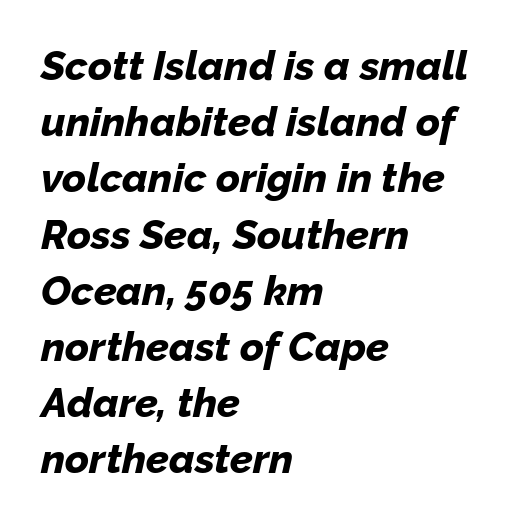
Q: Is the text bold? A: Yes.
Q: Is the text italic (slanted)? A: Yes, it leans right by about 12 degrees.
Q: Is the text underlined? A: No.
Q: How is the paragraph aligned? A: Left-aligned.
Q: Is the spacing between letters normal or unusually wide? A: Normal.
Q: Is the spacing between lines tight, normal or loose? A: Normal.
Q: Width (condensed, normal, or wide)? A: Normal.
Q: Stroke contrast? A: Low.
Q: x-height? A: Medium.
Q: Monospaced? A: No.
